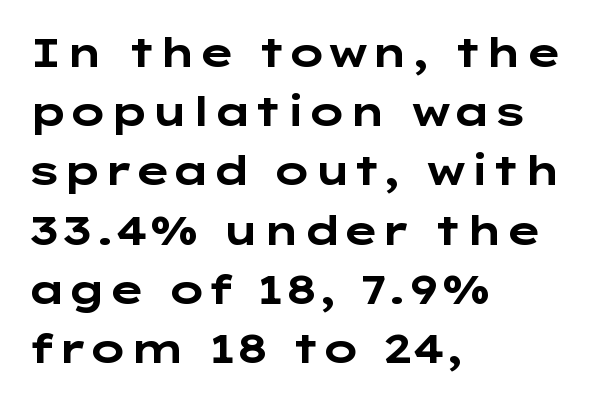
Interline gaps are of average width in this sample. Nope, no serifs anywhere on these letters. Horizontal alignment here is leftward, the default for most running prose. Observe the ordinary spacing: letters are neighbours, not strangers. Decoration check: the copy has no underline.
